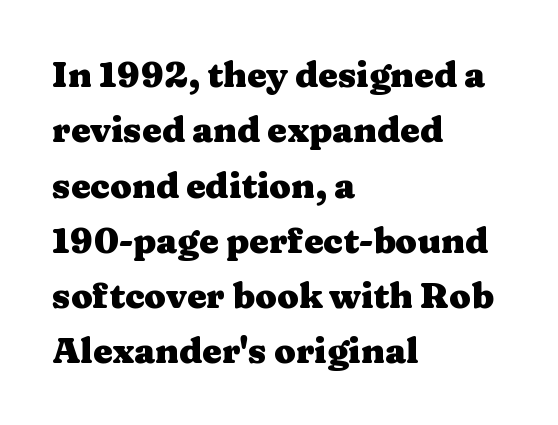
Q: Is the text bold? A: Yes.
Q: Is the text italic (slanted)? A: No, it is upright.
Q: Is the typeface a serif or a sans-serif typeface? A: Serif.
Q: Is the text underlined? A: No.
Q: How is the paragraph aligned? A: Left-aligned.
Q: Is the spacing between letters normal or unusually wide? A: Normal.
Q: Is the spacing between lines tight, normal or loose? A: Normal.
Q: Width (condensed, normal, or wide)? A: Wide.
Q: Stroke contrast? A: Medium.
Q: x-height? A: Medium.
Q: Monospaced? A: No.
